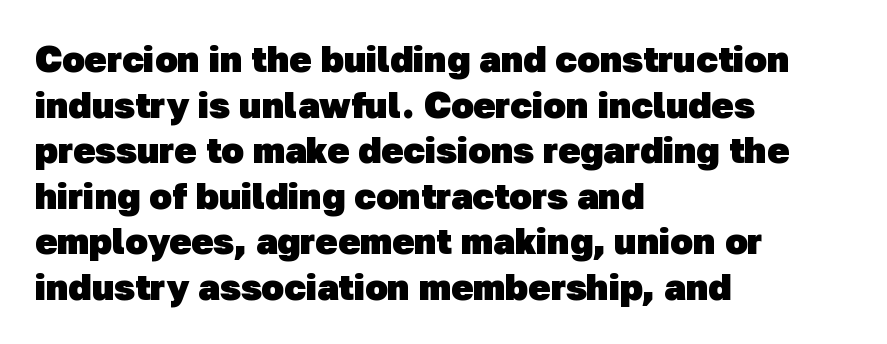
{"serif": "no", "bold": "yes", "weight": "heavy", "width": "normal", "stroke_contrast": "low", "x_height": "medium", "monospaced": "no", "underline": "no", "align": "left", "line_spacing_ratio": 1.23, "letter_spacing": "normal", "letter_spacing_em": 0.0, "glyph_px": 37}
